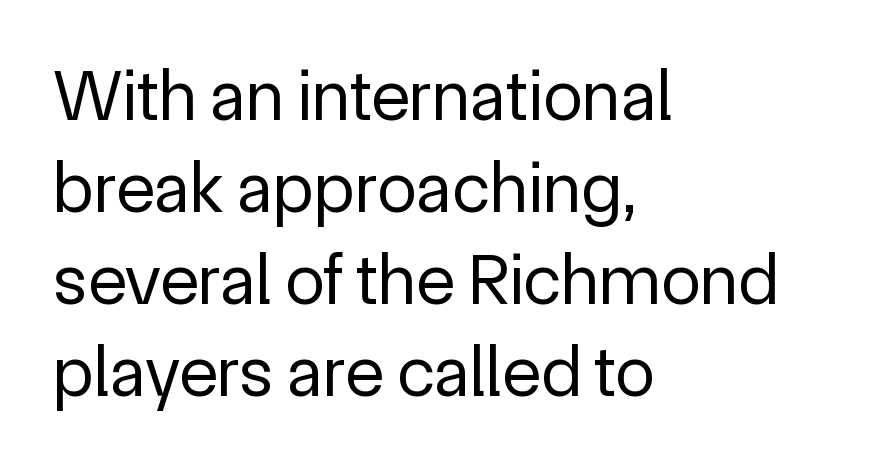
The image shows 72 px regular-weight sans-serif type, upright; set left-aligned, normal line spacing (1.28x), normal letter spacing, not underlined; a medium x-height.
